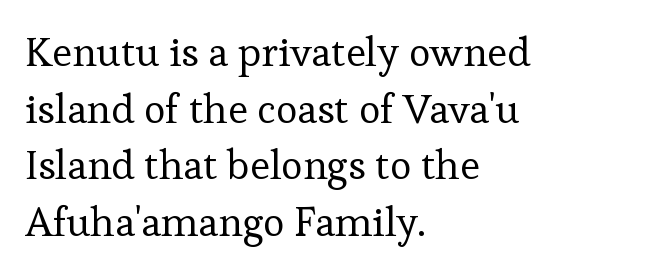
{"serif": "yes", "italic": "no", "bold": "no", "weight": "regular", "width": "normal", "stroke_contrast": "low", "x_height": "medium", "monospaced": "no", "underline": "no", "align": "left", "line_spacing": "normal", "line_spacing_ratio": 1.38, "letter_spacing": "normal", "letter_spacing_em": 0.0, "glyph_px": 41}
